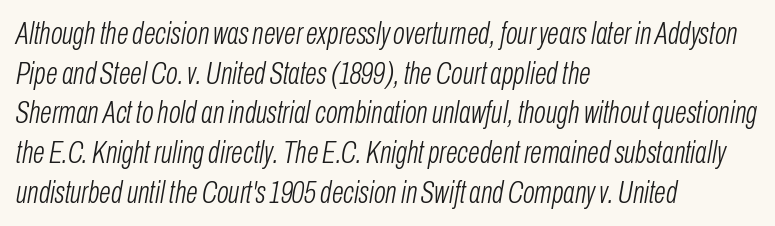
{"italic": "yes", "lean": "right", "slant_degrees": 10, "bold": "no", "weight": "light", "width": "condensed", "stroke_contrast": "low", "x_height": "medium", "monospaced": "no", "underline": "no", "align": "left", "line_spacing": "normal", "line_spacing_ratio": 1.28, "letter_spacing": "normal", "letter_spacing_em": 0.0, "glyph_px": 31}
